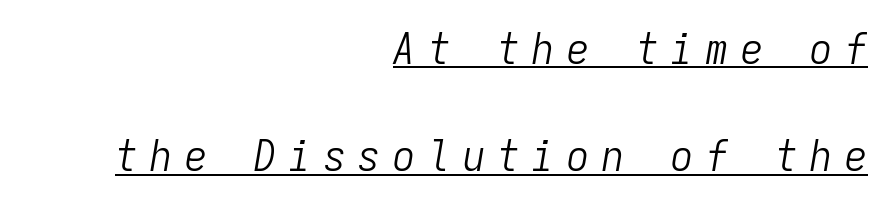
This rendering features underlined lettering. Widely set lines give the paragraph a tall, airy silhouette. This is oblique type, the kind used for emphasis or titles. Does the copy run flush right? Yes — the right margin is perfectly even. Letter spacing: wide. The strokes carry an ordinary text weight at most.
